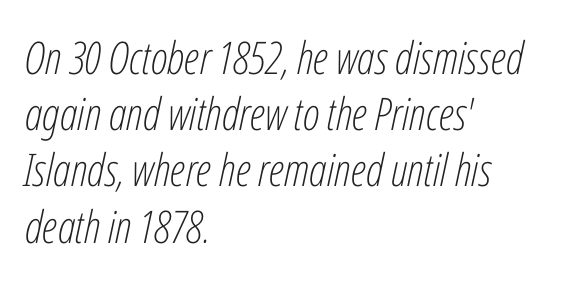
Q: Is the text bold? A: No.
Q: Is the text italic (slanted)? A: Yes, it leans right by about 12 degrees.
Q: Is the text underlined? A: No.
Q: How is the paragraph aligned? A: Left-aligned.
Q: Is the spacing between letters normal or unusually wide? A: Normal.
Q: Is the spacing between lines tight, normal or loose? A: Normal.
Q: Width (condensed, normal, or wide)? A: Condensed.
Q: Stroke contrast? A: Low.
Q: x-height? A: Medium.
Q: Monospaced? A: No.
